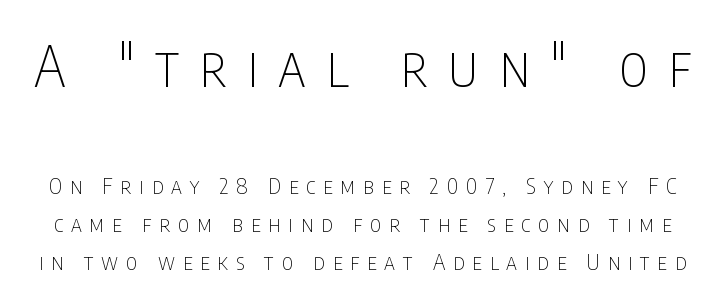
{"serif": "no", "italic": "no", "bold": "no", "weight": "thin", "width": "condensed", "stroke_contrast": "low", "x_height": "large", "monospaced": "no", "underline": "no", "line_spacing_ratio": 1.73, "letter_spacing": "wide", "letter_spacing_em": 0.36, "larger_block": "first", "size_ratio": 2.55, "glyph_px": 56}
